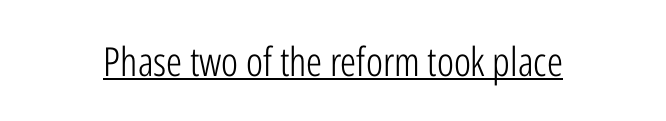
Honestly, the underline is the first thing you notice here. These lines are rendered in a variable-pitch font. Is there any slant? The stems are plumb. Stroke terminals: plain, sans-serif. Counters stay open thanks to moderate or lighter strokes. Nothing unusual about the tracking: characters are spaced as the font intends.
